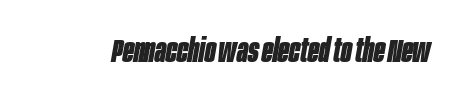
The specimen reads as italic at a glance. Decoration check: the copy has no underline. As a designer I'd log this as weight 700, bold. Varying glyph widths throughout — classic text-font behaviour. Compared with typical body copy, the letter spacing here is the same.
